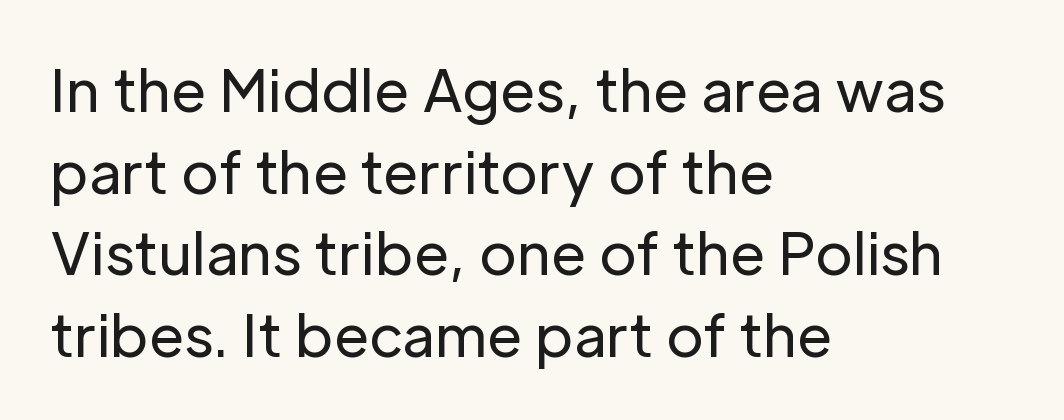
The image shows 57 px regular-weight sans-serif type, upright; set left-aligned, normal line spacing (1.43x), normal letter spacing, not underlined; low stroke contrast and a medium x-height.
